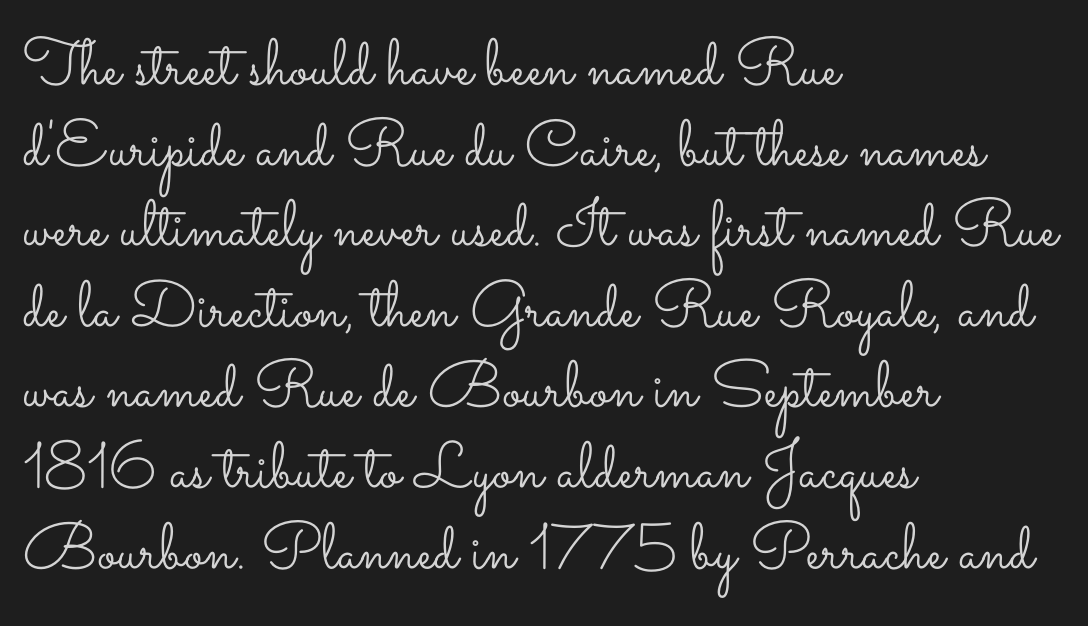
{"bold": "no", "weight": "light", "width": "wide", "stroke_contrast": "low", "x_height": "small", "monospaced": "no", "underline": "no", "align": "left", "line_spacing_ratio": 1.24, "letter_spacing": "normal", "letter_spacing_em": 0.0, "glyph_px": 65}
